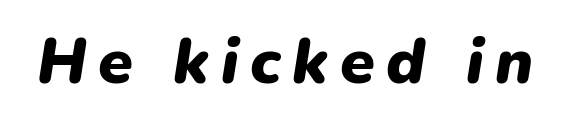
Plain, unruled lines of type. What weight is shown? A full bold with thick strokes. Note the varied advance widths — an 'i' is clearly narrower than an 'm'. The specimen reads as italic at a glance.
